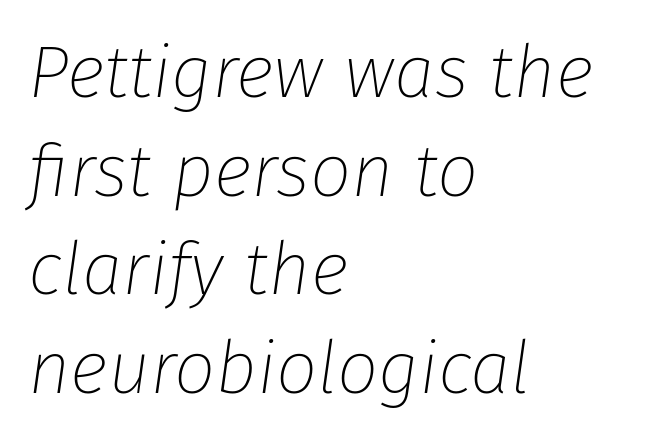
{"italic": "yes", "lean": "right", "slant_degrees": 8, "bold": "no", "weight": "thin", "width": "normal", "stroke_contrast": "low", "x_height": "medium", "monospaced": "no", "underline": "no", "align": "left", "line_spacing": "normal", "line_spacing_ratio": 1.35, "letter_spacing": "normal", "letter_spacing_em": 0.0, "glyph_px": 73}
